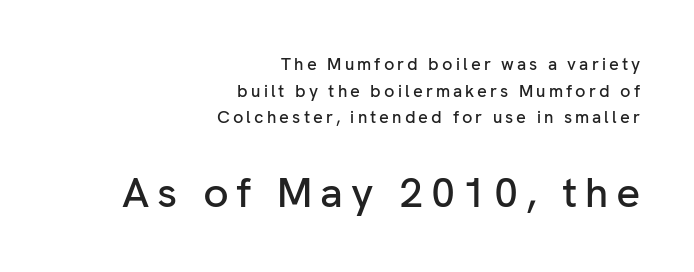
{"serif": "no", "italic": "no", "width": "normal", "stroke_contrast": "low", "x_height": "medium", "monospaced": "no", "underline": "no", "align": "right", "line_spacing": "normal", "line_spacing_ratio": 1.57, "larger_block": "second", "size_ratio": 2.47, "glyph_px": 42}
